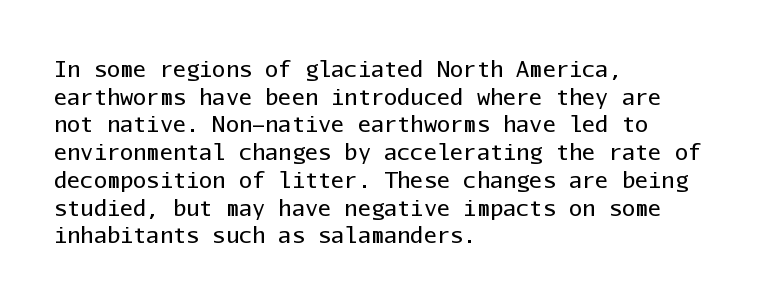
The image shows 22 px text type, upright; set left-aligned, normal line spacing (1.26x), normal letter spacing, not underlined.
